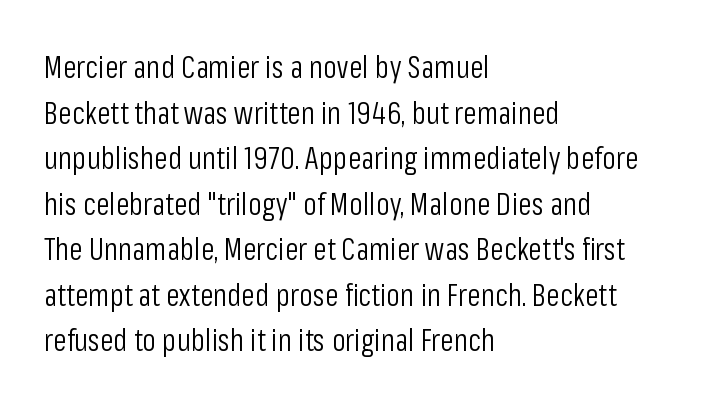
The image shows 31 px light, condensed sans-serif type, upright; set left-aligned, normal line spacing (1.47x), normal letter spacing, not underlined; low stroke contrast and a medium x-height.
